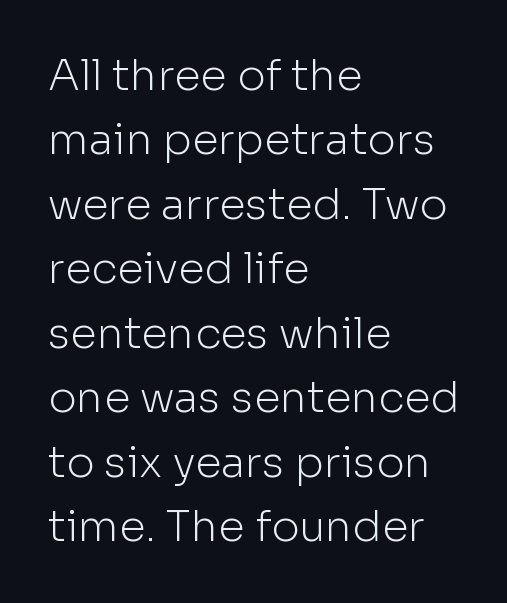
{"serif": "no", "italic": "no", "bold": "no", "weight": "light", "width": "normal", "stroke_contrast": "low", "x_height": "medium", "monospaced": "no", "underline": "no", "align": "left", "line_spacing": "normal", "line_spacing_ratio": 1.5, "letter_spacing": "normal", "letter_spacing_em": 0.0, "glyph_px": 43}
